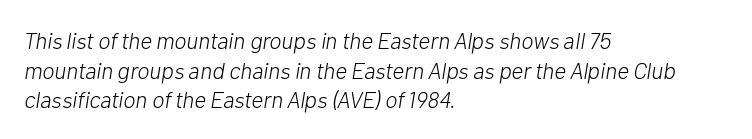
{"italic": "yes", "lean": "right", "slant_degrees": 10, "bold": "no", "underline": "no", "align": "left", "line_spacing": "normal", "line_spacing_ratio": 1.29, "letter_spacing": "normal", "letter_spacing_em": 0.0, "glyph_px": 23}
